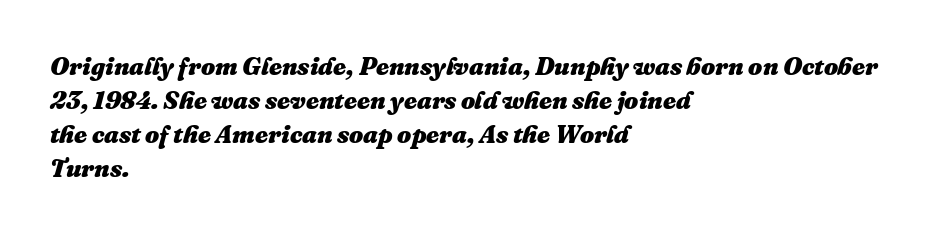
{"italic": "yes", "lean": "right", "slant_degrees": 16, "bold": "yes", "underline": "no", "align": "left", "line_spacing": "normal", "line_spacing_ratio": 1.36, "letter_spacing": "normal", "letter_spacing_em": 0.0, "glyph_px": 25}
